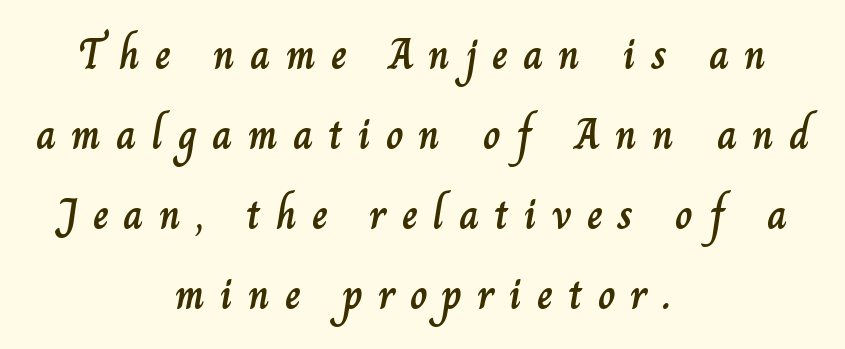
{"width": "normal", "stroke_contrast": "low", "x_height": "small", "monospaced": "no", "underline": "no", "align": "center", "line_spacing_ratio": 1.86, "letter_spacing": "wide", "letter_spacing_em": 0.35, "glyph_px": 43}
